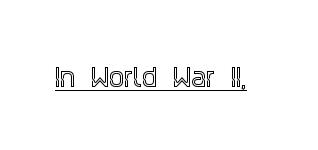
The image shows 24 px text type, upright; set normal letter spacing, underlined.
